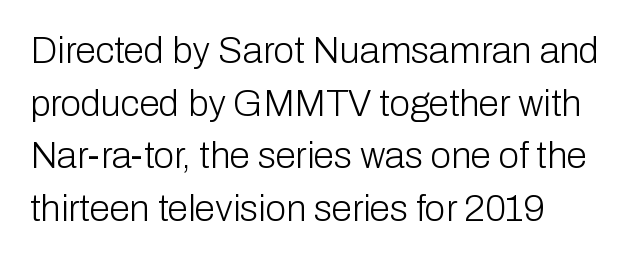
Q: Is the text bold? A: No.
Q: Is the text italic (slanted)? A: No, it is upright.
Q: Is the typeface a serif or a sans-serif typeface? A: Sans-serif.
Q: Is the text underlined? A: No.
Q: Is the spacing between letters normal or unusually wide? A: Normal.
Q: Is the spacing between lines tight, normal or loose? A: Normal.
Q: Width (condensed, normal, or wide)? A: Normal.
Q: Stroke contrast? A: Low.
Q: x-height? A: Medium.
Q: Monospaced? A: No.
